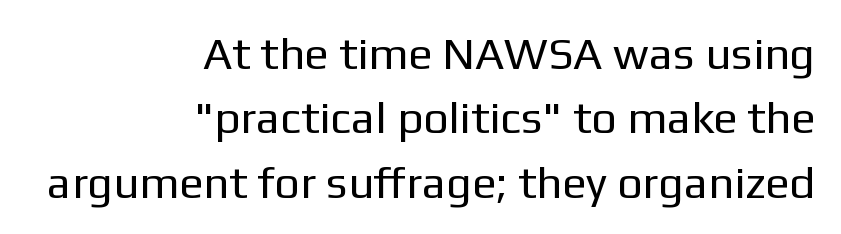
{"serif": "no", "italic": "no", "bold": "no", "weight": "regular", "width": "normal", "stroke_contrast": "low", "x_height": "medium", "monospaced": "no", "underline": "no", "align": "right", "line_spacing": "normal", "line_spacing_ratio": 1.43, "letter_spacing": "normal", "letter_spacing_em": 0.0, "glyph_px": 45}
